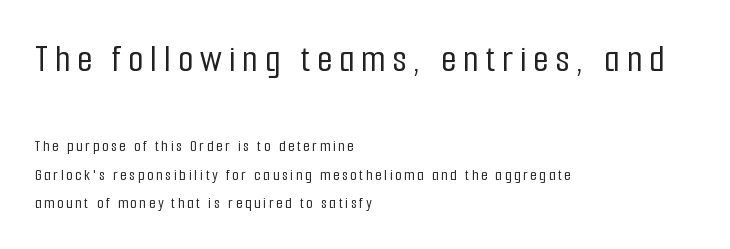
To sum up the face: it is a sans, with no serifs. Italic: no, the glyphs are upright roman. Scale decreases going downward across the two blocks. The paragraph shown leans on its left margin. Underline: absent.
